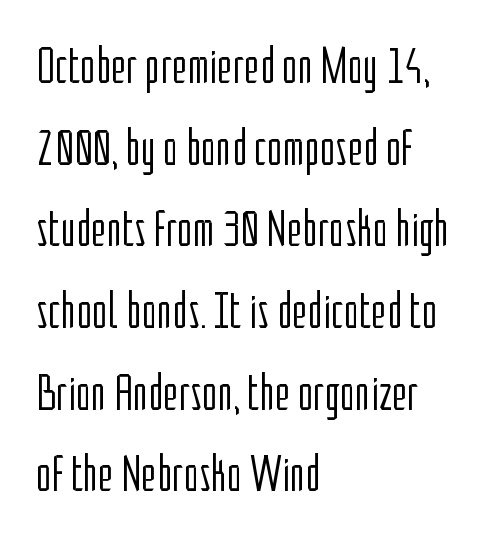
Q: Is the text bold? A: No.
Q: Is the text italic (slanted)? A: No, it is upright.
Q: Is the typeface a serif or a sans-serif typeface? A: Sans-serif.
Q: Is the text underlined? A: No.
Q: How is the paragraph aligned? A: Left-aligned.
Q: Is the spacing between letters normal or unusually wide? A: Normal.
Q: Is the spacing between lines tight, normal or loose? A: Normal.
Q: Width (condensed, normal, or wide)? A: Condensed.
Q: Stroke contrast? A: Low.
Q: x-height? A: Medium.
Q: Monospaced? A: No.
